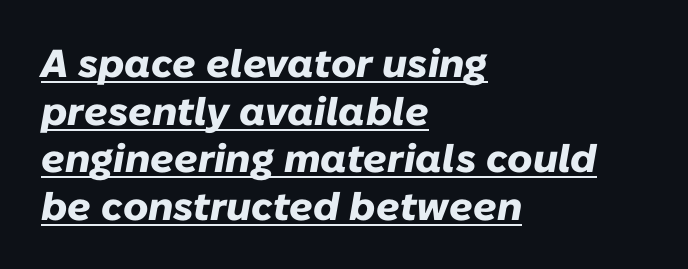
Do the characters align in a grid? No, the font is proportional. The face used here has a pronounced slope to its letters. This sample is left-justified, so line endings fall wherever the words run out. The line texture is even and compact thanks to regular tracking. The typesetter has applied underlining to the passage shown. These lines carry a lot of weight — the face is fully bold.
